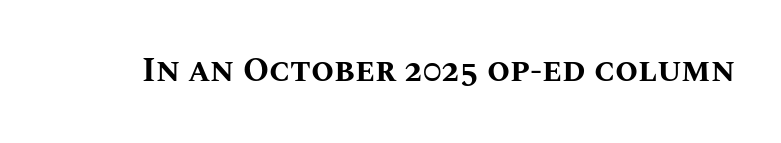
The image shows 33 px bold type, upright; set normal letter spacing, not underlined; medium stroke contrast and a large x-height.
